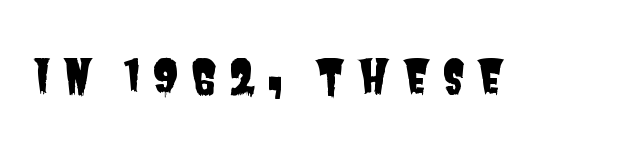
{"serif": "no", "width": "condensed", "stroke_contrast": "low", "x_height": "large", "monospaced": "no", "underline": "no", "letter_spacing": "wide", "letter_spacing_em": 0.25, "glyph_px": 46}
